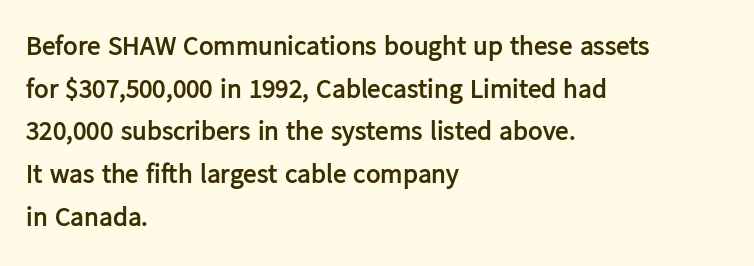
Typesetter's note: full bold, strokes at maximum text heaviness. Compared with typical paragraphs, the rows here are spaced about the same. Layout note: lines flush left. The passage shown is not underscored anywhere.
